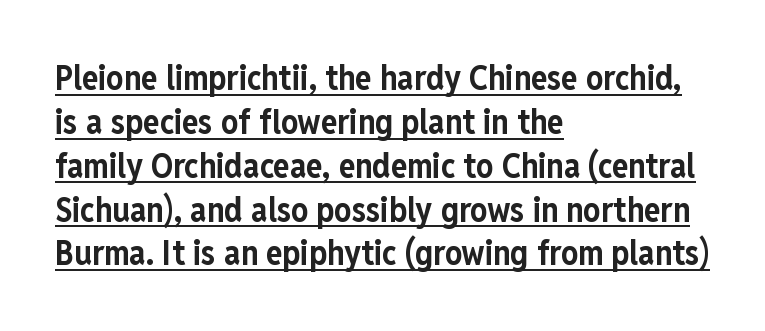
Q: Is the text bold? A: Yes.
Q: Is the text italic (slanted)? A: No, it is upright.
Q: Is the typeface a serif or a sans-serif typeface? A: Sans-serif.
Q: Is the text underlined? A: Yes.
Q: How is the paragraph aligned? A: Left-aligned.
Q: Is the spacing between letters normal or unusually wide? A: Normal.
Q: Is the spacing between lines tight, normal or loose? A: Normal.
Q: Width (condensed, normal, or wide)? A: Condensed.
Q: Stroke contrast? A: Low.
Q: x-height? A: Medium.
Q: Monospaced? A: No.
